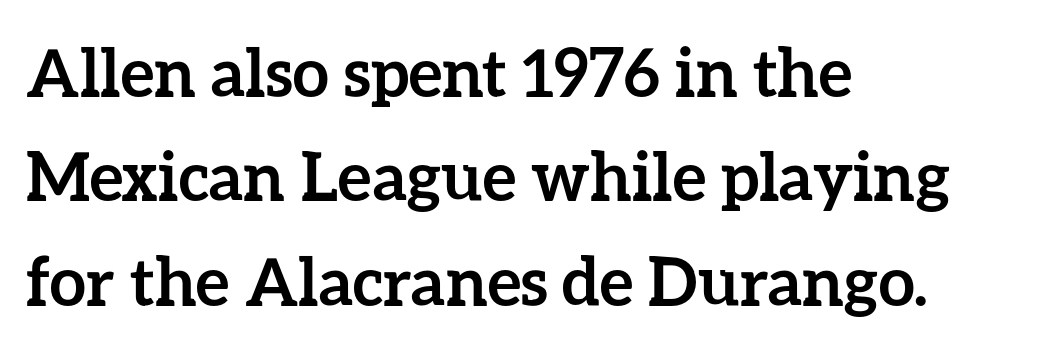
{"italic": "no", "bold": "yes", "weight": "semibold", "width": "normal", "stroke_contrast": "low", "x_height": "medium", "monospaced": "no", "underline": "no", "align": "left", "line_spacing": "normal", "line_spacing_ratio": 1.58, "letter_spacing": "normal", "letter_spacing_em": 0.0, "glyph_px": 66}
